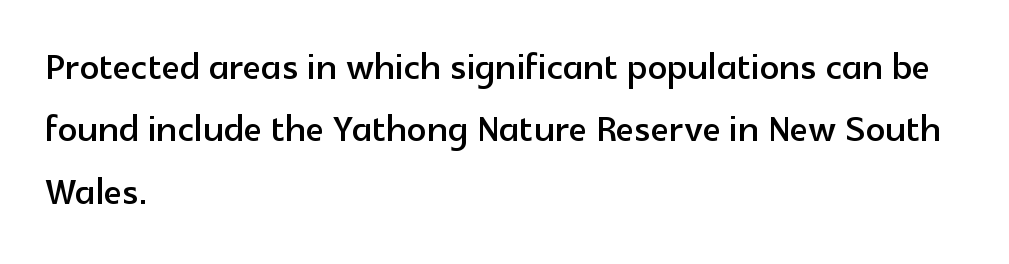
{"serif": "no", "italic": "no", "width": "normal", "x_height": "medium", "monospaced": "no", "underline": "no", "align": "left", "line_spacing": "normal", "line_spacing_ratio": 1.3, "letter_spacing": "normal", "letter_spacing_em": 0.0, "glyph_px": 48}
